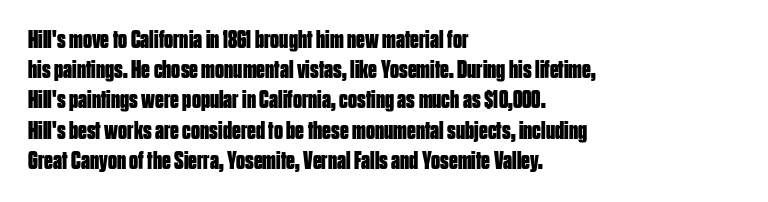
The image shows 25 px bold type, upright; set left-aligned, line spacing 1.21x, normal letter spacing, not underlined.
